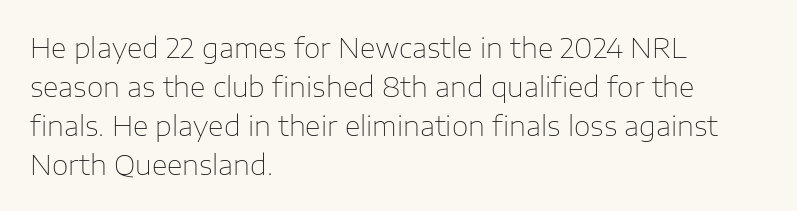
The image shows 27 px text type, upright; set left-aligned, normal line spacing (1.44x), normal letter spacing, not underlined.
